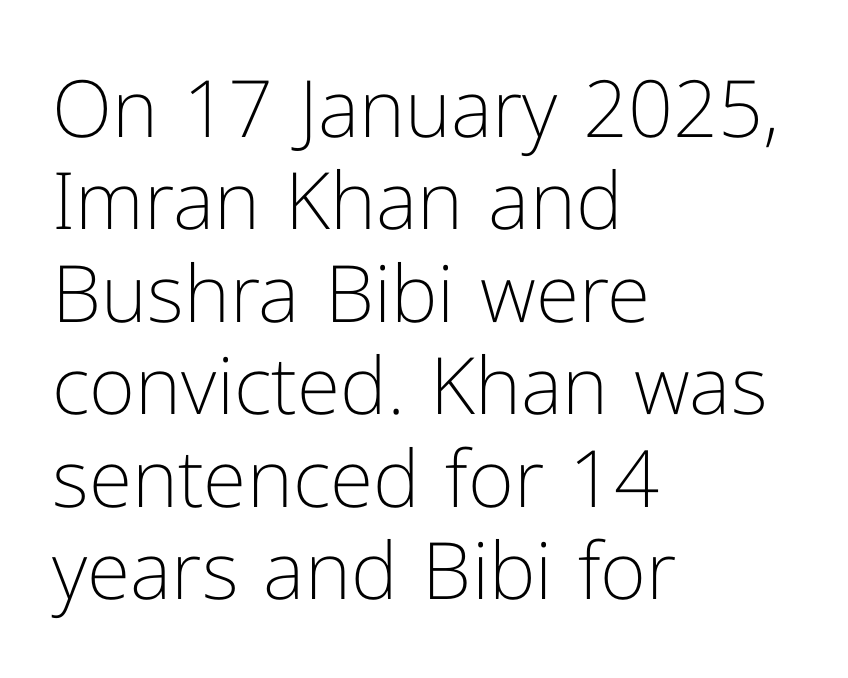
Q: Is the text bold? A: No.
Q: Is the text italic (slanted)? A: No, it is upright.
Q: Is the typeface a serif or a sans-serif typeface? A: Sans-serif.
Q: Is the text underlined? A: No.
Q: How is the paragraph aligned? A: Left-aligned.
Q: Is the spacing between letters normal or unusually wide? A: Normal.
Q: Width (condensed, normal, or wide)? A: Normal.
Q: Stroke contrast? A: Low.
Q: x-height? A: Medium.
Q: Monospaced? A: No.
